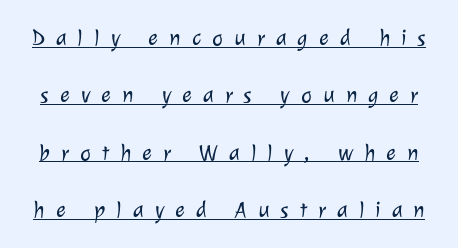
The image shows 23 px text type; set loose line spacing (2.49x), unusually wide letter spacing (+0.48 em), underlined.
